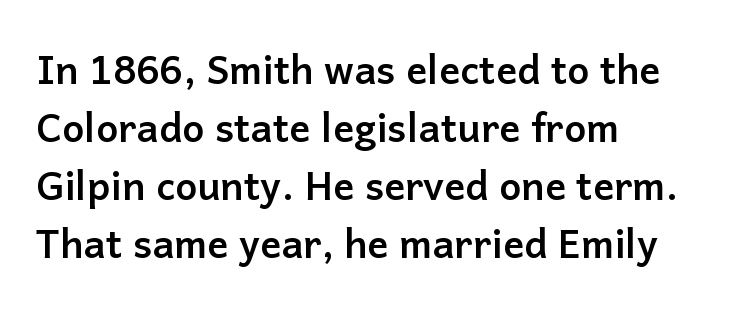
The image shows 39 px semibold sans-serif type, upright; set left-aligned, normal line spacing (1.49x), normal letter spacing, not underlined; low stroke contrast and a medium x-height.
